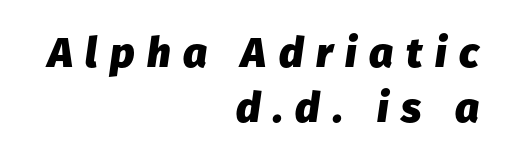
The image shows 42 px heavy type, italic (leaning right); set right-aligned, normal line spacing (1.3x), unusually wide letter spacing (+0.3 em), not underlined; low stroke contrast and a medium x-height.
